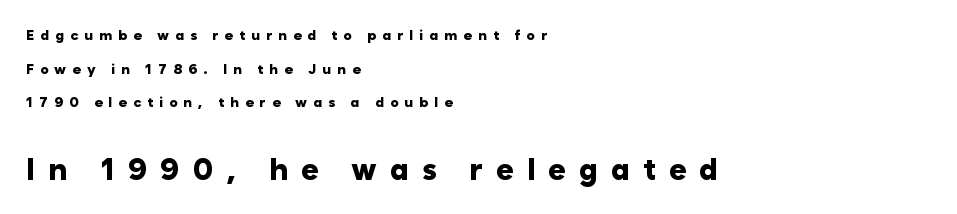
Has an underline been added? It has not. There is plenty of visible air inserted between adjacent glyphs. A student would call this left alignment; a typographer would say flush left, rag right. Size contrast runs from small at the top to large at the bottom. A roman cut, with each character standing at attention. The letters advance in unequal steps, a hallmark of proportional type.
